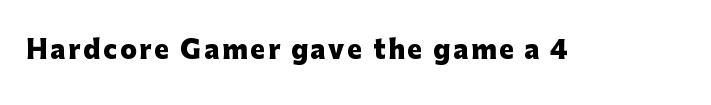
Q: Is the text bold? A: Yes.
Q: Is the text italic (slanted)? A: No, it is upright.
Q: Is the text underlined? A: No.
